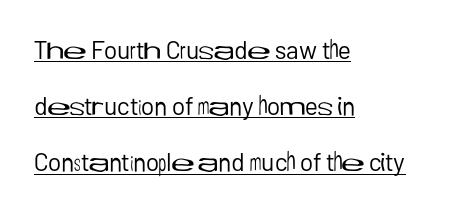
Teacher's note: observe the even left margin — that is flush-left alignment. Nothing heavy about these letters — not bold at all. The specimen reads as upright at a glance. Vertically, the passage feels expansive, rows floating well apart. The face used here is rendered with its standard letterfit. Check the space under the baseline: a stroke is drawn there.
